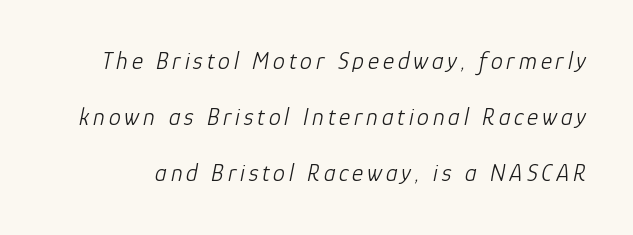
{"italic": "yes", "lean": "right", "slant_degrees": 12, "bold": "no", "underline": "no", "line_spacing": "loose", "line_spacing_ratio": 2.34, "glyph_px": 24}
